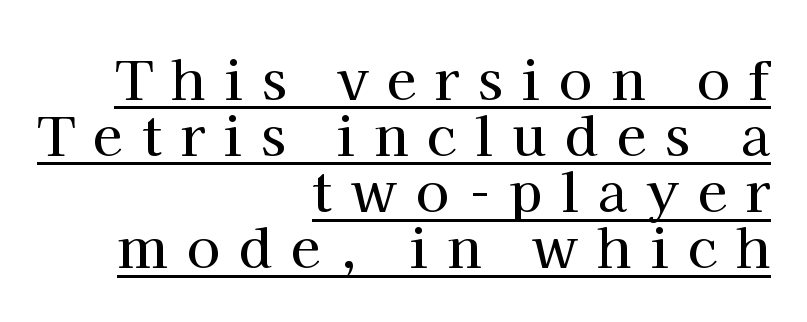
Think of a printed novel: that variable character pitch is what you see here. The compositor pushed each line to the right boundary. Yep, those are serifs on the letters. You could barely slide anything between these rows. These lines were composed using upright roman letters.
